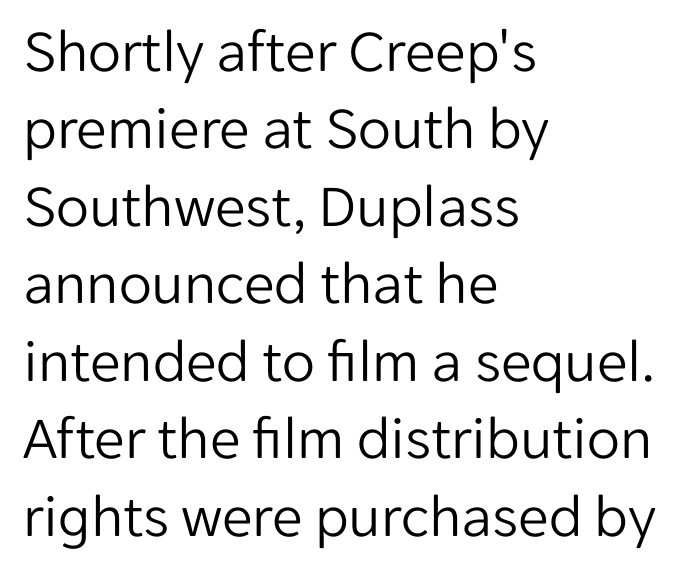
The face used here is proportionally spaced, like ordinary book or web type. Check under the words: just untouched page. Bold? No — there's no thickening of the strokes. These lines keep a tight, regular rhythm from letter to letter. The rendering anchors every line to the left-hand side.
